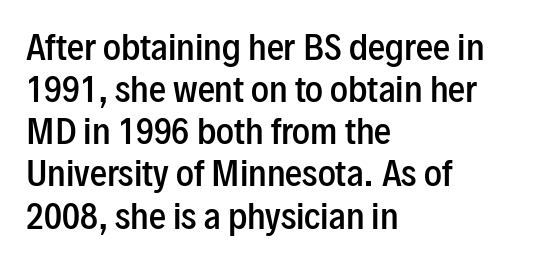
{"serif": "no", "italic": "no", "bold": "semi", "weight": "semibold", "width": "condensed", "stroke_contrast": "low", "x_height": "medium", "monospaced": "no", "underline": "no", "align": "left", "line_spacing_ratio": 1.24, "letter_spacing": "normal", "letter_spacing_em": 0.0, "glyph_px": 34}
